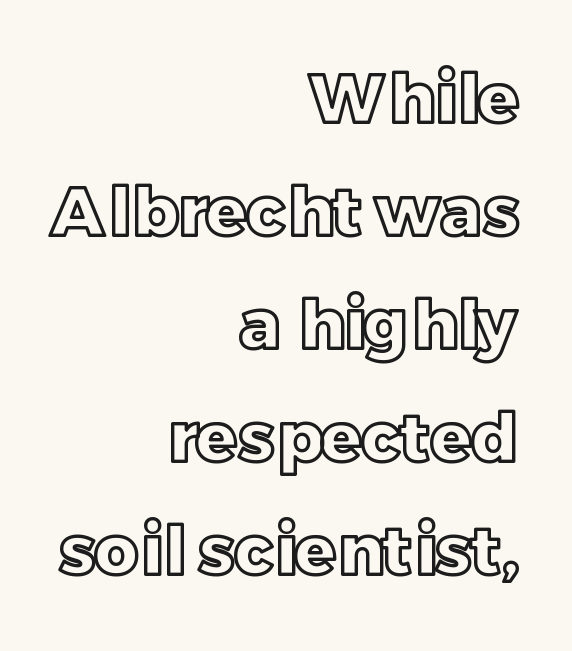
Students, observe: this is what conventionally led text looks like. Do the letters lean? They stand straight. You could not count columns in this text — the font is proportionally spaced. The ragged edge is on the left, which tells us the setting is flush right. The passage shown is not underscored anywhere. This rendering leaves character spacing at its baseline value.
